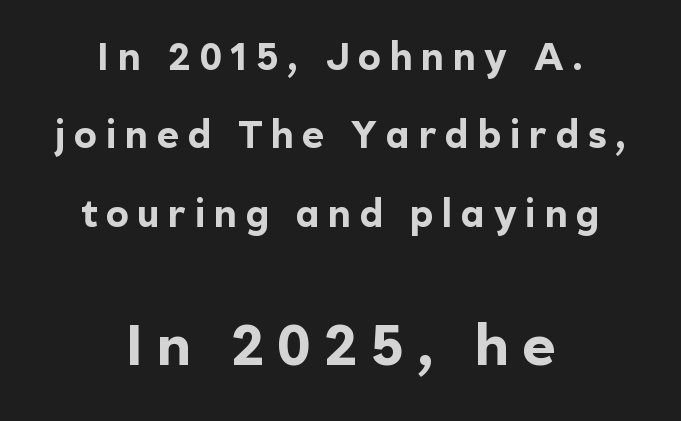
The image shows 57 px bold sans-serif type, upright; set centered, loose line spacing (2.06x), unusually wide letter spacing (+0.23 em), not underlined; the second (bottom) block is 1.5x larger; a medium x-height.
